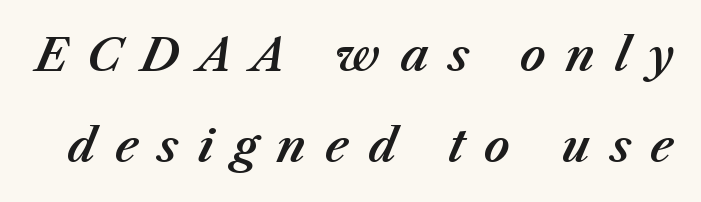
The image shows 45 px text type, italic (leaning right); set loose line spacing (2.03x), unusually wide letter spacing (+0.43 em), not underlined; medium stroke contrast and a medium x-height.
